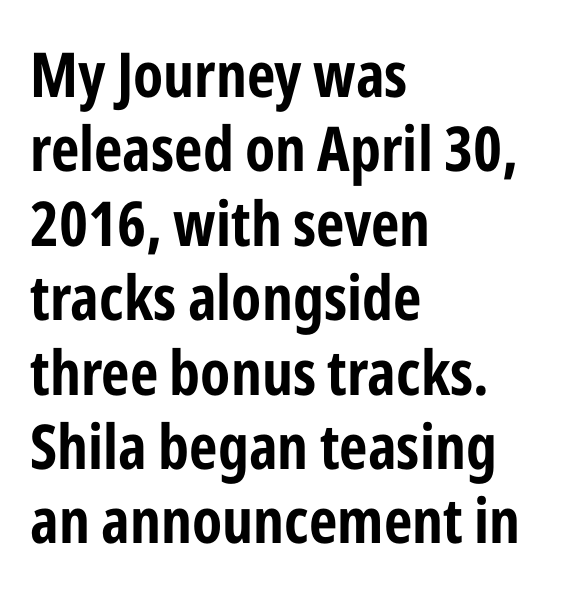
Descenders hang freely into open space. Line starts are locked; line ends wander. The face used here is rendered with its standard letterfit. Here the designer chose a conventional face with non-uniform glyph widths. I'd call this a sans setting — the letters go barefoot. Does the lettering tilt? It doesn't — this is upright.
